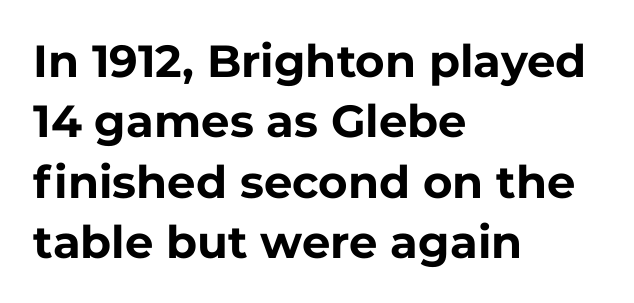
Q: Is the text bold? A: Yes.
Q: Is the text italic (slanted)? A: No, it is upright.
Q: Is the typeface a serif or a sans-serif typeface? A: Sans-serif.
Q: Is the text underlined? A: No.
Q: How is the paragraph aligned? A: Left-aligned.
Q: Is the spacing between letters normal or unusually wide? A: Normal.
Q: Is the spacing between lines tight, normal or loose? A: Normal.
Q: Width (condensed, normal, or wide)? A: Normal.
Q: Stroke contrast? A: Low.
Q: x-height? A: Medium.
Q: Monospaced? A: No.
